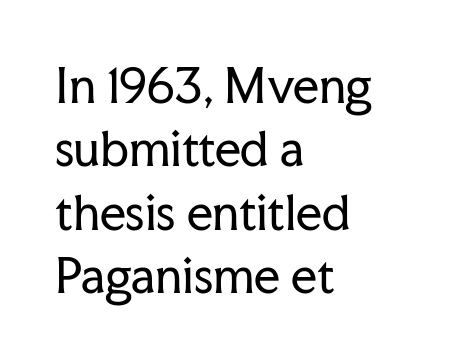
Each new line begins a customary step beneath the previous one. In CSS terms this would be text-align: left. Check where the strokes stop: tiny serifs finish them off. Do the characters align in a grid? No, the font is proportional.
